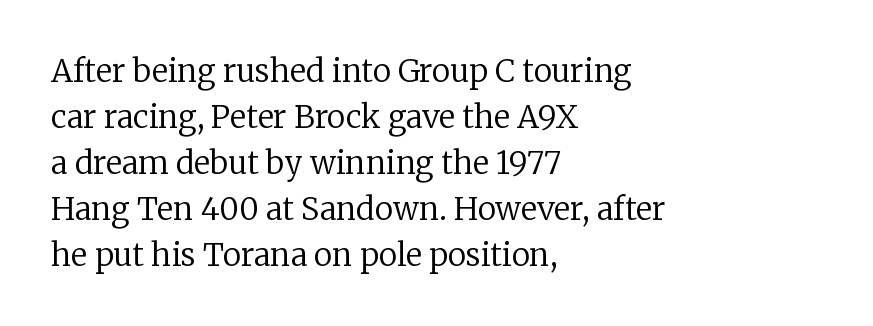
Q: Is the text bold? A: No.
Q: Is the text italic (slanted)? A: No, it is upright.
Q: Is the typeface a serif or a sans-serif typeface? A: Serif.
Q: Is the text underlined? A: No.
Q: How is the paragraph aligned? A: Left-aligned.
Q: Is the spacing between letters normal or unusually wide? A: Normal.
Q: Is the spacing between lines tight, normal or loose? A: Normal.
Q: Width (condensed, normal, or wide)? A: Normal.
Q: Stroke contrast? A: Low.
Q: x-height? A: Medium.
Q: Monospaced? A: No.
